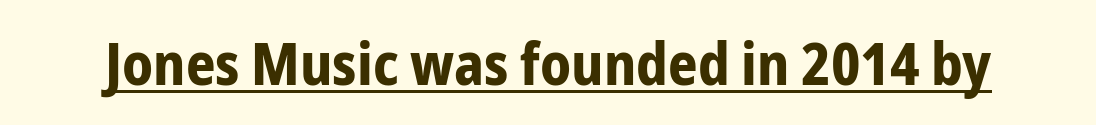
The image shows 58 px bold, condensed sans-serif type, upright; set normal letter spacing, underlined; low stroke contrast and a medium x-height.
